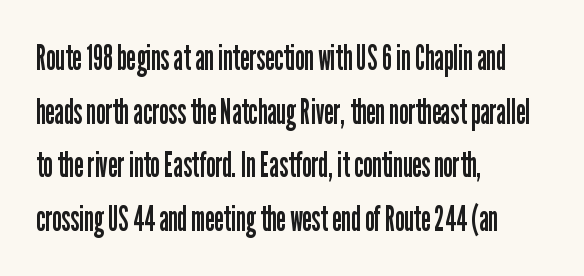
{"serif": "no", "italic": "no", "bold": "no", "weight": "regular", "width": "condensed", "stroke_contrast": "low", "x_height": "medium", "monospaced": "no", "underline": "no", "align": "left", "line_spacing": "normal", "line_spacing_ratio": 1.53, "letter_spacing": "normal", "letter_spacing_em": 0.0, "glyph_px": 35}
